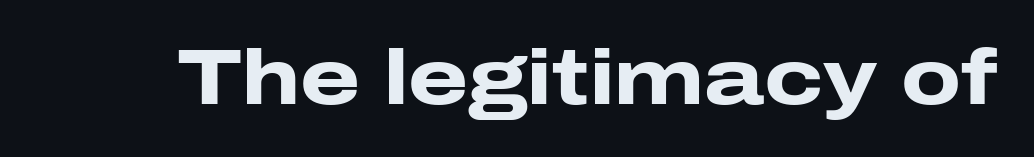
{"serif": "no", "italic": "no", "bold": "yes", "weight": "heavy", "width": "wide", "stroke_contrast": "low", "x_height": "medium", "monospaced": "no", "underline": "no", "letter_spacing": "normal", "letter_spacing_em": 0.0, "glyph_px": 77}
